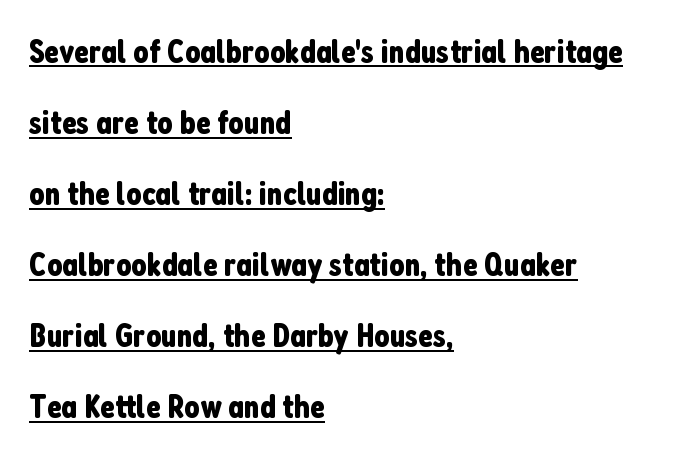
Q: Is the text italic (slanted)? A: No, it is upright.
Q: Is the typeface a serif or a sans-serif typeface? A: Sans-serif.
Q: Is the text underlined? A: Yes.
Q: How is the paragraph aligned? A: Left-aligned.
Q: Is the spacing between letters normal or unusually wide? A: Normal.
Q: Is the spacing between lines tight, normal or loose? A: Loose.
Q: Width (condensed, normal, or wide)? A: Condensed.
Q: Stroke contrast? A: Low.
Q: x-height? A: Medium.
Q: Monospaced? A: No.
